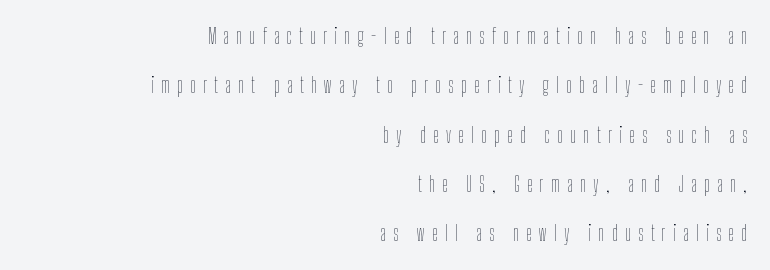
{"italic": "no", "bold": "no", "underline": "no", "align": "right", "line_spacing": "loose", "line_spacing_ratio": 2.35, "letter_spacing": "wide", "letter_spacing_em": 0.34, "glyph_px": 21}
